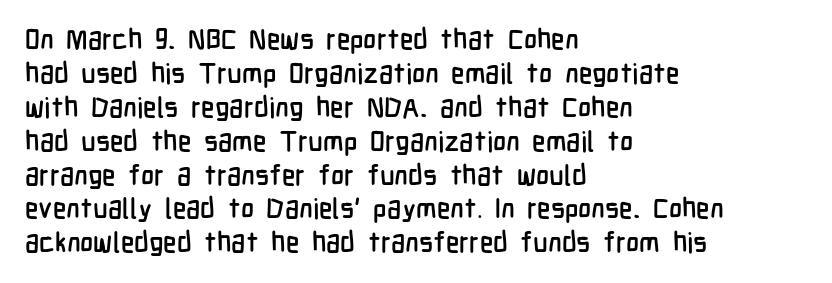
{"serif": "no", "italic": "no", "width": "condensed", "stroke_contrast": "low", "x_height": "medium", "monospaced": "no", "underline": "no", "align": "left", "line_spacing_ratio": 1.21, "letter_spacing": "normal", "letter_spacing_em": 0.0, "glyph_px": 28}
